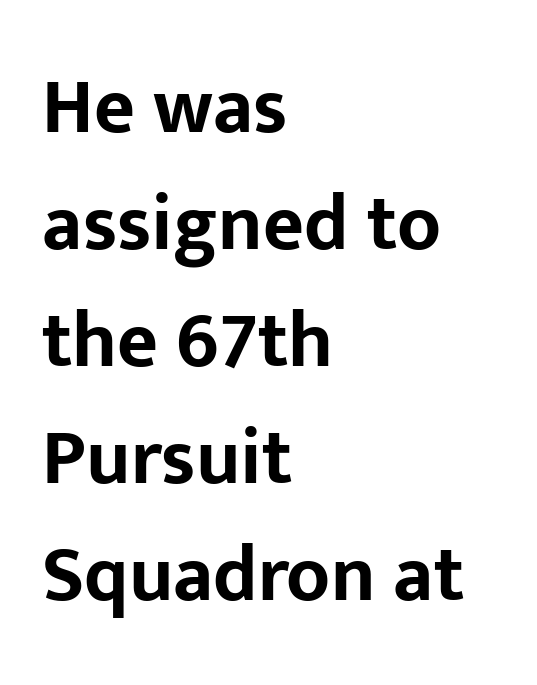
{"serif": "no", "italic": "no", "bold": "yes", "weight": "bold", "width": "normal", "stroke_contrast": "low", "x_height": "medium", "monospaced": "no", "underline": "no", "align": "left", "line_spacing": "normal", "line_spacing_ratio": 1.48, "letter_spacing": "normal", "letter_spacing_em": 0.0, "glyph_px": 79}
